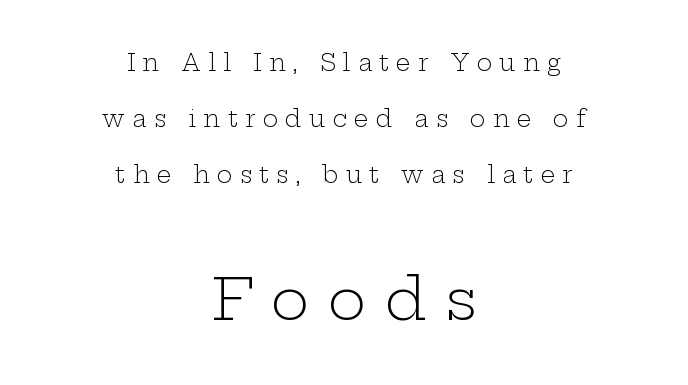
Is there much room between lines? Yes — plenty of vertical air separates them. No extra ink here — the face is not bold. The more generous point size was reserved for the lower chunk. How are the letters spaced? Widely, with obvious added tracking.
